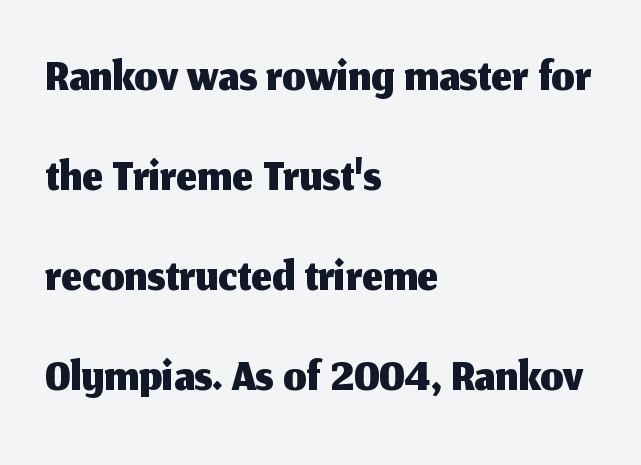
The image shows 73 px sans-serif type, upright; set left-aligned, normal line spacing (1.37x), normal letter spacing, not underlined; medium stroke contrast and a medium x-height.
